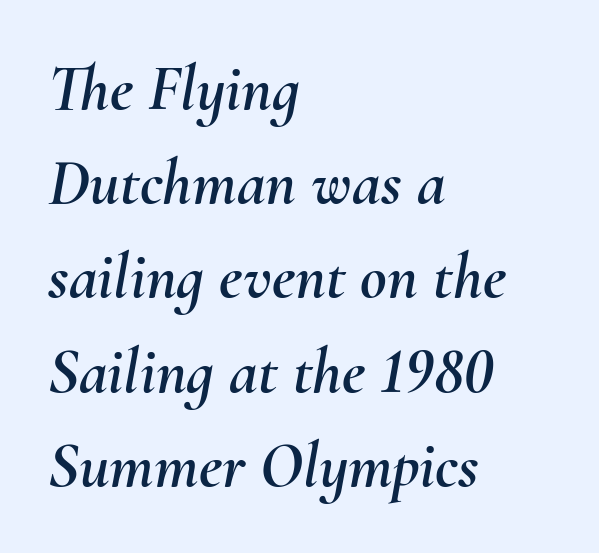
The image shows 65 px text type, italic (leaning right); set left-aligned, normal line spacing (1.45x), normal letter spacing, not underlined; medium stroke contrast and a small x-height.
